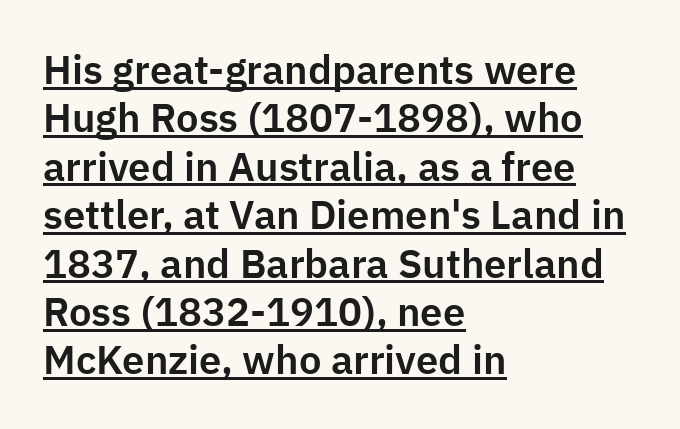
{"serif": "no", "italic": "no", "width": "normal", "stroke_contrast": "low", "x_height": "medium", "monospaced": "no", "underline": "yes", "align": "left", "line_spacing_ratio": 1.21, "letter_spacing": "normal", "letter_spacing_em": 0.0, "glyph_px": 40}
